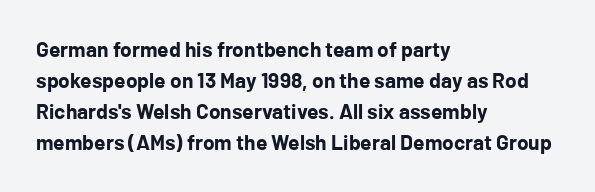
Q: Is the text bold? A: Yes.
Q: Is the text italic (slanted)? A: No, it is upright.
Q: Is the text underlined? A: No.
Q: How is the paragraph aligned? A: Left-aligned.
Q: Is the spacing between letters normal or unusually wide? A: Normal.
Q: Is the spacing between lines tight, normal or loose? A: Normal.
